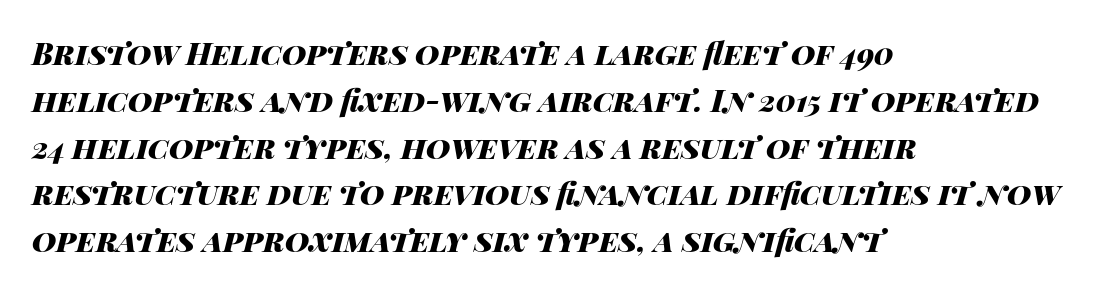
Line beginnings align vertically; line endings do not. Observe the ordinary spacing: letters are neighbours, not strangers. Note the varied advance widths — an 'i' is clearly narrower than an 'm'. What's the leading like? Ordinary, nothing unusual. Does the lettering tilt? It does — this is italic. On the weight axis this lands at bold, roughly 700.
